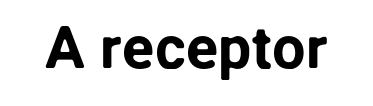
The image shows 60 px sans-serif type, upright; set normal letter spacing, not underlined; low stroke contrast and a medium x-height.
